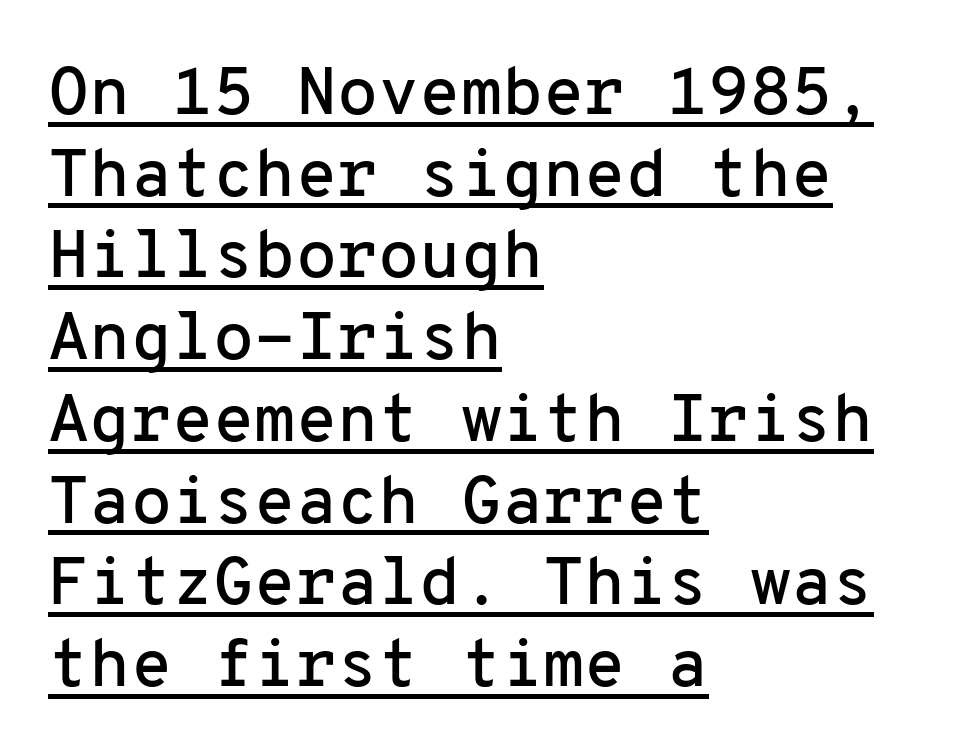
Q: Is the text italic (slanted)? A: No, it is upright.
Q: Is the typeface a serif or a sans-serif typeface? A: Sans-serif.
Q: Is the text underlined? A: Yes.
Q: How is the paragraph aligned? A: Left-aligned.
Q: Is the spacing between letters normal or unusually wide? A: Normal.
Q: Width (condensed, normal, or wide)? A: Normal.
Q: Stroke contrast? A: Low.
Q: x-height? A: Medium.
Q: Monospaced? A: Yes.
